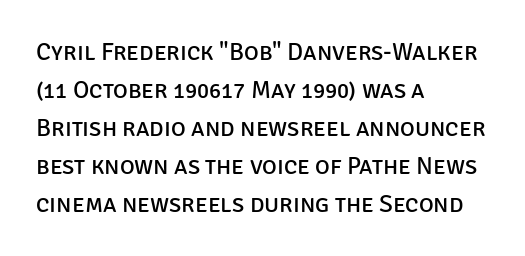
{"italic": "no", "bold": "no", "underline": "no", "align": "left", "line_spacing": "normal", "line_spacing_ratio": 1.52, "letter_spacing": "normal", "letter_spacing_em": 0.0, "glyph_px": 25}
